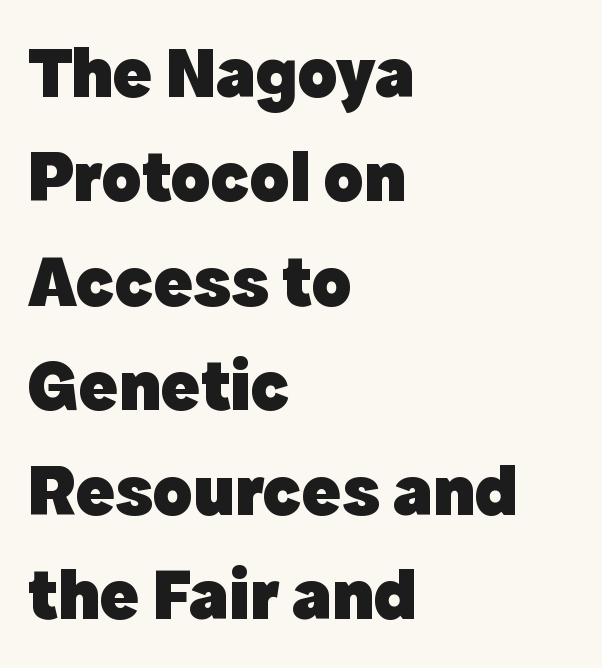
{"serif": "no", "italic": "no", "bold": "yes", "weight": "heavy", "width": "normal", "x_height": "medium", "monospaced": "no", "underline": "no", "align": "left", "line_spacing": "normal", "line_spacing_ratio": 1.43, "letter_spacing": "normal", "letter_spacing_em": 0.0, "glyph_px": 73}
